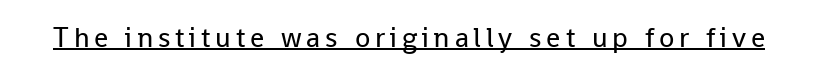
The image shows 28 px regular-weight sans-serif type, upright; set underlined; low stroke contrast and a medium x-height.
